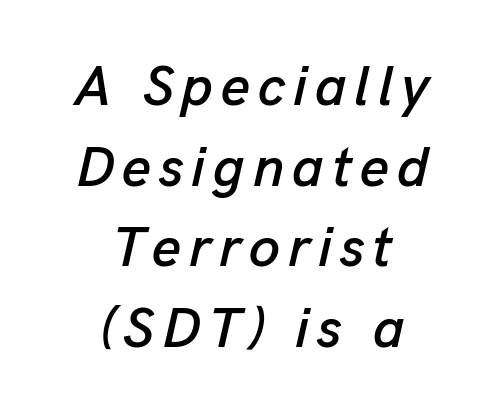
You could not count columns in this text — the font is proportionally spaced. Leading: standard. The passage is arranged like a title page — every line centered. Posture: slanted. Bare-footed words on every line.
